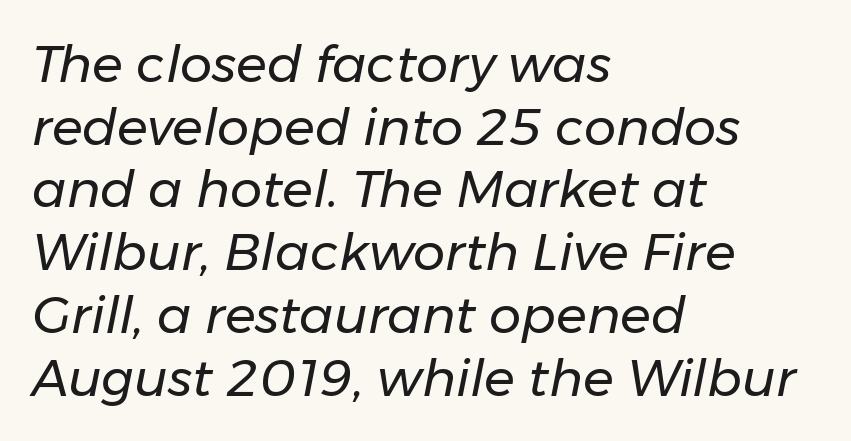
The image shows 51 px regular-weight type, italic (leaning right); set left-aligned, line spacing 1.23x, normal letter spacing, not underlined; low stroke contrast and a medium x-height.
